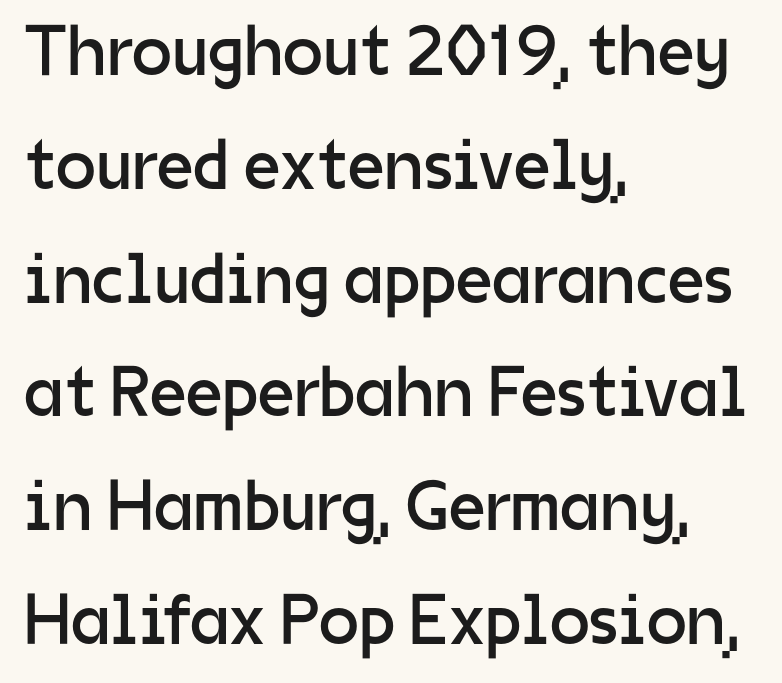
The image shows 72 px regular-weight sans-serif type, upright; set left-aligned, normal line spacing (1.58x), normal letter spacing, not underlined; low stroke contrast and a medium x-height.
